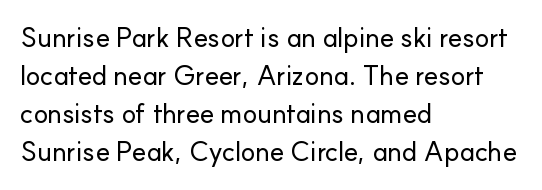
Every stem runs plumb, perpendicular to the baseline. No extra tracking has been applied to these lines. Students, observe: this is what conventionally led text looks like. The rendering anchors every line to the left-hand side. Just letters on the line, the space beneath them empty.
